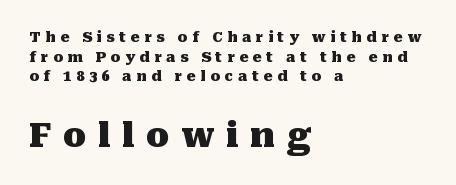
Q: Is the text bold? A: Yes.
Q: Is the text italic (slanted)? A: No, it is upright.
Q: Is the typeface a serif or a sans-serif typeface? A: Serif.
Q: Is the text underlined? A: No.
Q: How is the paragraph aligned? A: Left-aligned.
Q: Is the spacing between letters normal or unusually wide? A: Unusually wide.
Q: Is the spacing between lines tight, normal or loose? A: Normal.
Q: Which block of text is set in a larger size, the first (top) or the second (bottom)? A: The second (bottom) one.
Q: Width (condensed, normal, or wide)? A: Normal.
Q: Stroke contrast? A: Medium.
Q: x-height? A: Medium.
Q: Monospaced? A: No.
